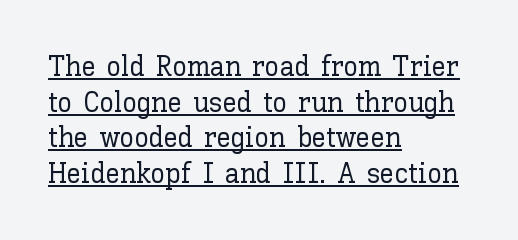
The image shows 29 px text type, upright; set left-aligned, line spacing 1.23x, normal letter spacing, underlined; low stroke contrast and a medium x-height.
